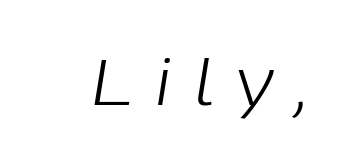
{"italic": "yes", "lean": "right", "slant_degrees": 9, "bold": "no", "weight": "light", "width": "normal", "stroke_contrast": "low", "x_height": "medium", "monospaced": "no", "underline": "no", "letter_spacing": "wide", "letter_spacing_em": 0.35, "glyph_px": 65}
